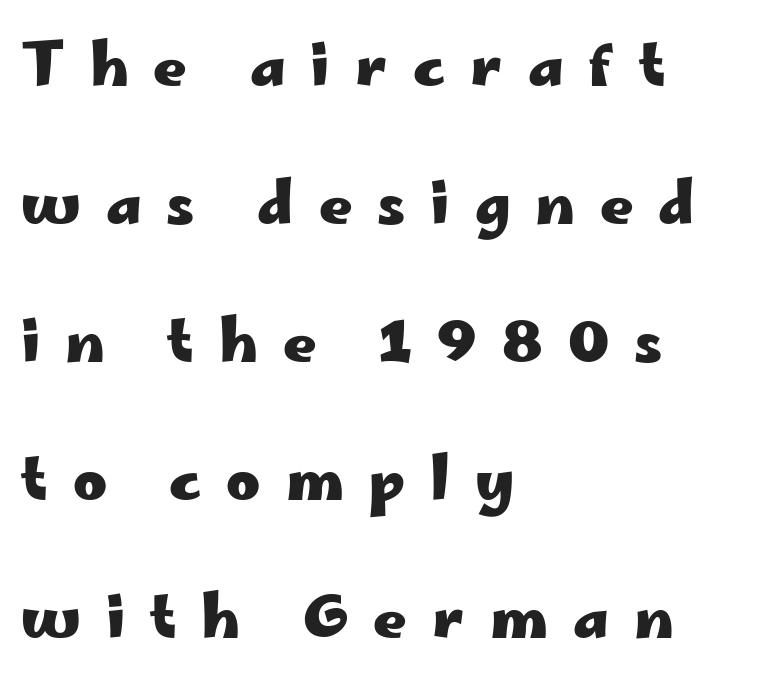
The setting favours the left margin, as ordinary paragraphs usually do. Students, observe: this is what heavily led, spacious text looks like. This sample uses expanded letter spacing, leaving extra air between glyphs. Compared with an ordinary text face, these strokes are far heavier — a full bold.
